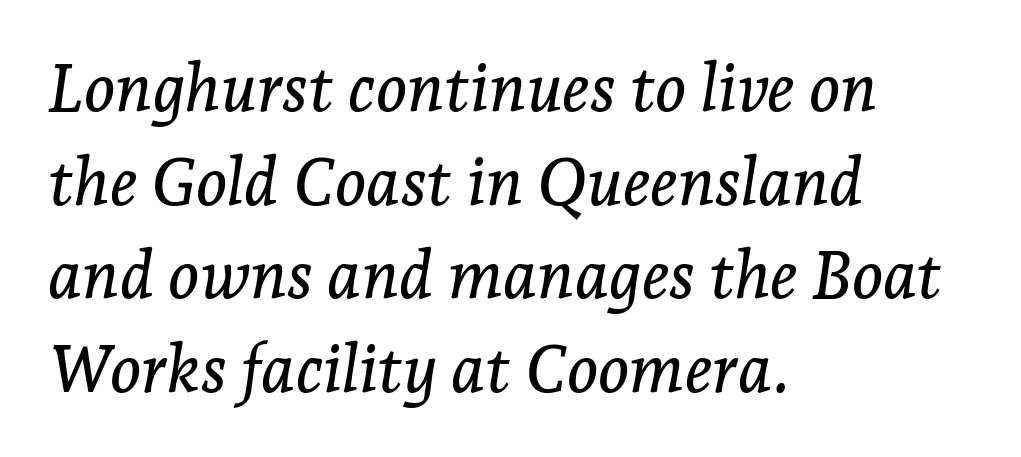
{"serif": "yes", "italic": "yes", "lean": "right", "slant_degrees": 7, "width": "normal", "stroke_contrast": "low", "x_height": "medium", "monospaced": "no", "underline": "no", "align": "left", "line_spacing": "normal", "line_spacing_ratio": 1.42, "letter_spacing": "normal", "letter_spacing_em": 0.0, "glyph_px": 66}
